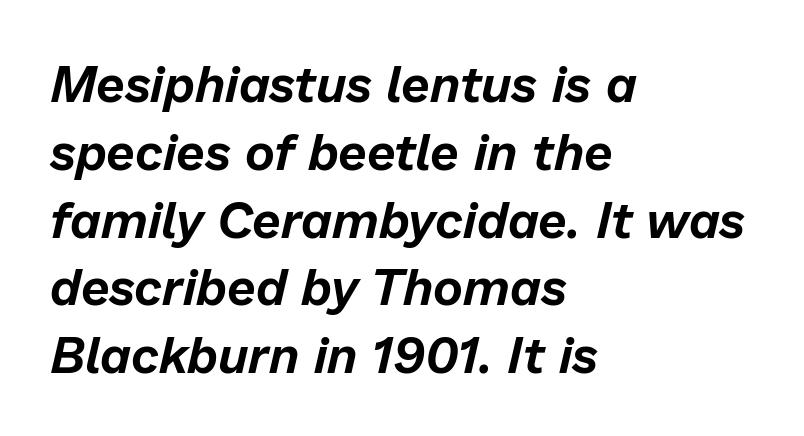
Q: Is the text italic (slanted)? A: Yes, it leans right by about 13 degrees.
Q: Is the text underlined? A: No.
Q: How is the paragraph aligned? A: Left-aligned.
Q: Is the spacing between letters normal or unusually wide? A: Normal.
Q: Is the spacing between lines tight, normal or loose? A: Normal.
Q: Width (condensed, normal, or wide)? A: Normal.
Q: Stroke contrast? A: Low.
Q: x-height? A: Medium.
Q: Monospaced? A: No.
